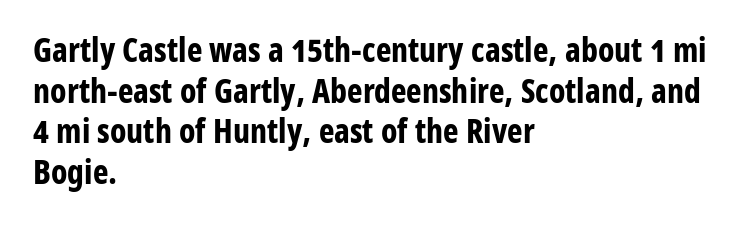
{"serif": "no", "italic": "no", "bold": "yes", "weight": "bold", "width": "condensed", "stroke_contrast": "low", "x_height": "medium", "monospaced": "no", "underline": "no", "align": "left", "line_spacing_ratio": 1.23, "letter_spacing": "normal", "letter_spacing_em": 0.0, "glyph_px": 33}
